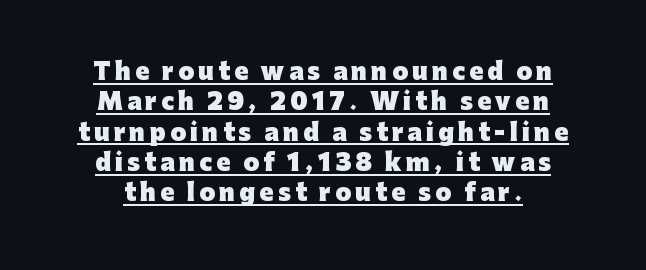
Q: Is the text bold? A: Yes.
Q: Is the text italic (slanted)? A: No, it is upright.
Q: Is the text underlined? A: Yes.
Q: How is the paragraph aligned? A: Centered.
Q: Is the spacing between lines tight, normal or loose? A: Normal.
